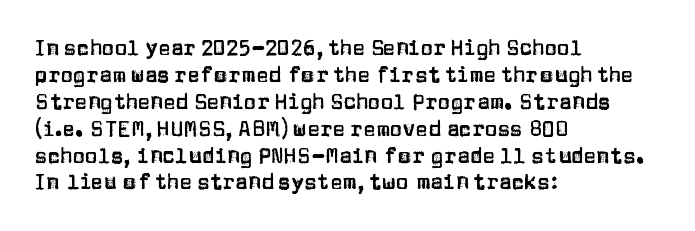
The image shows 21 px text type, upright; set left-aligned, normal line spacing (1.28x), normal letter spacing, not underlined.
